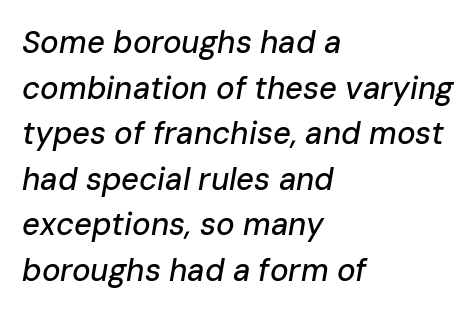
Q: Is the text italic (slanted)? A: Yes, it leans right by about 10 degrees.
Q: Is the text underlined? A: No.
Q: How is the paragraph aligned? A: Left-aligned.
Q: Is the spacing between letters normal or unusually wide? A: Normal.
Q: Is the spacing between lines tight, normal or loose? A: Normal.
Q: Width (condensed, normal, or wide)? A: Normal.
Q: Stroke contrast? A: Low.
Q: x-height? A: Medium.
Q: Monospaced? A: No.
